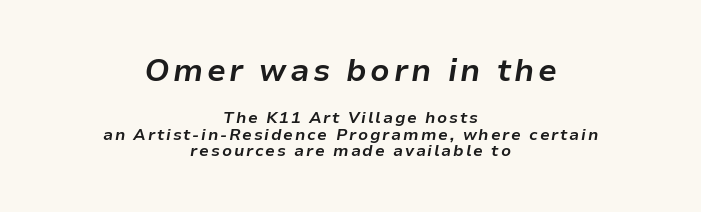
Q: Is the text bold? A: Yes.
Q: Is the text italic (slanted)? A: Yes, it leans right by about 9 degrees.
Q: Is the text underlined? A: No.
Q: How is the paragraph aligned? A: Centered.
Q: Is the spacing between lines tight, normal or loose? A: Tight.
Q: Which block of text is set in a larger size, the first (top) or the second (bottom)? A: The first (top) one.
Q: Width (condensed, normal, or wide)? A: Normal.
Q: Stroke contrast? A: Low.
Q: x-height? A: Medium.
Q: Monospaced? A: No.
